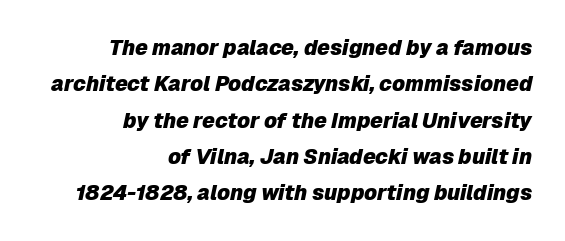
Q: Is the text bold? A: Yes.
Q: Is the text italic (slanted)? A: Yes, it leans right by about 12 degrees.
Q: Is the text underlined? A: No.
Q: How is the paragraph aligned? A: Right-aligned.
Q: Is the spacing between letters normal or unusually wide? A: Normal.
